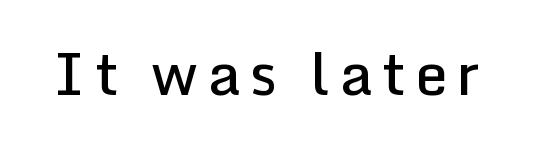
Q: Is the text bold? A: Semi-bold.
Q: Is the text italic (slanted)? A: No, it is upright.
Q: Is the typeface a serif or a sans-serif typeface? A: Sans-serif.
Q: Is the text underlined? A: No.
Q: Width (condensed, normal, or wide)? A: Normal.
Q: Stroke contrast? A: Low.
Q: x-height? A: Medium.
Q: Monospaced? A: No.
